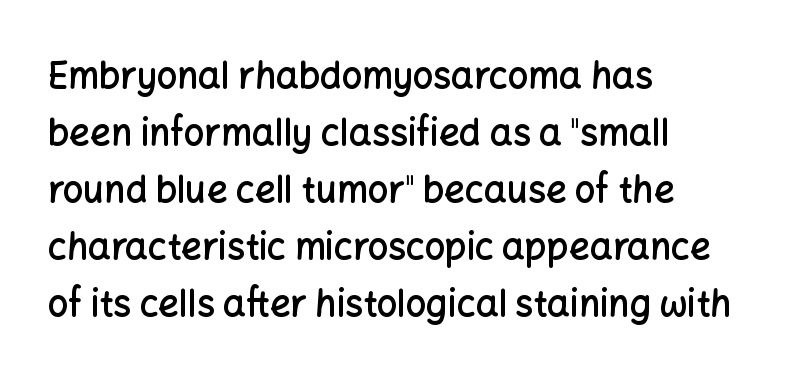
Q: Is the text bold? A: Semi-bold.
Q: Is the text italic (slanted)? A: No, it is upright.
Q: Is the typeface a serif or a sans-serif typeface? A: Sans-serif.
Q: Is the text underlined? A: No.
Q: How is the paragraph aligned? A: Left-aligned.
Q: Is the spacing between letters normal or unusually wide? A: Normal.
Q: Is the spacing between lines tight, normal or loose? A: Normal.
Q: Width (condensed, normal, or wide)? A: Normal.
Q: Stroke contrast? A: Low.
Q: x-height? A: Medium.
Q: Monospaced? A: No.
